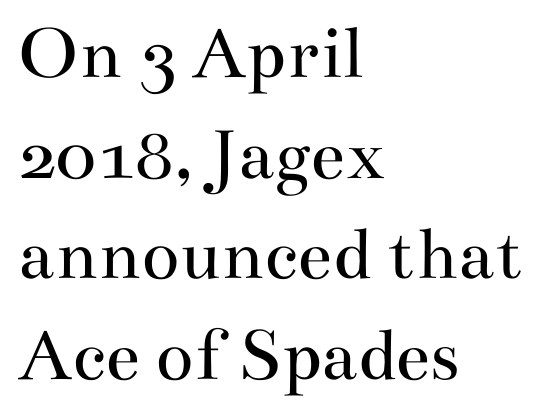
Q: Is the text bold? A: No.
Q: Is the text italic (slanted)? A: No, it is upright.
Q: Is the typeface a serif or a sans-serif typeface? A: Serif.
Q: Is the text underlined? A: No.
Q: How is the paragraph aligned? A: Left-aligned.
Q: Is the spacing between letters normal or unusually wide? A: Normal.
Q: Is the spacing between lines tight, normal or loose? A: Normal.
Q: Width (condensed, normal, or wide)? A: Wide.
Q: Stroke contrast? A: Medium.
Q: x-height? A: Small.
Q: Monospaced? A: No.
